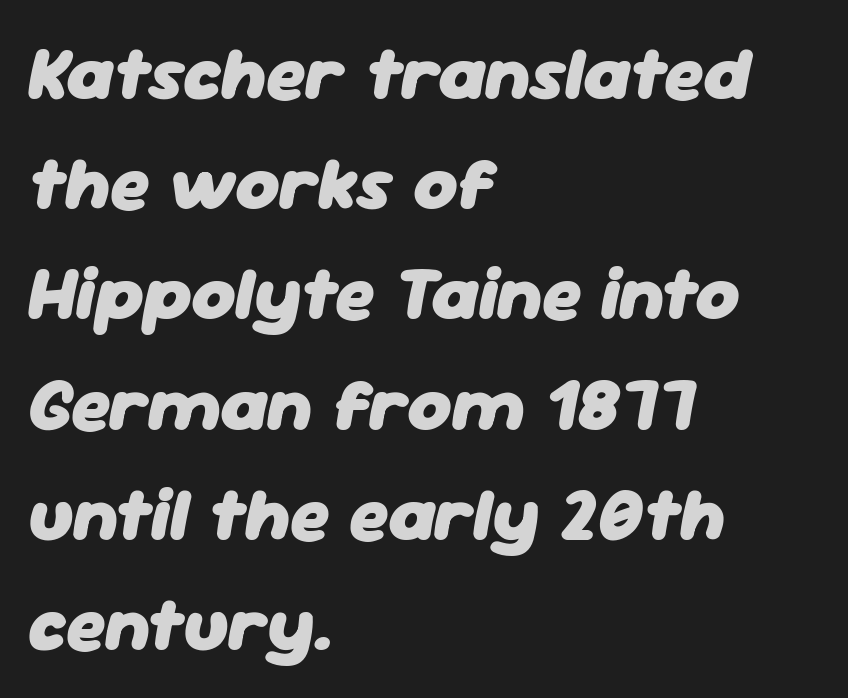
A dark, heavy texture on the line: the type is bold. No word sits above an underline. The paragraph shown leans on its left margin. Whoever set this chose a conventional vertical rhythm. The passage shown is typed in a proportional face where columns would drift. A typesetter would call this zero additional tracking.
